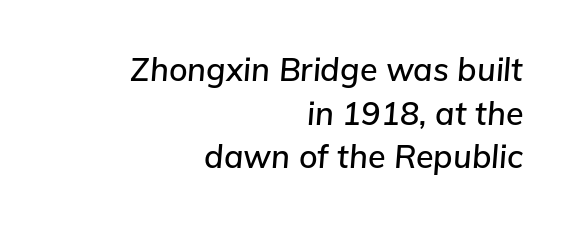
Casual observation: everything's shoved over to the right. Each letter keeps its own natural width here, so spacing adapts to shape. Lines of text with bare space underneath. This rendering leaves character spacing at its baseline value. This sample uses an oblique cut, with every glyph tilted off the vertical.
